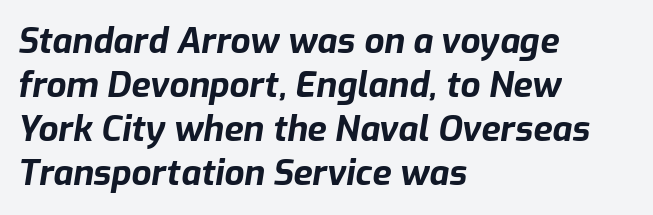
Caption: bold face, heavy strokes. The face used here has a pronounced slope to its letters. The gaps between neighbouring characters are ordinary and unremarkable. Here the designer chose a conventional face with non-uniform glyph widths. Alignment: flush left.
